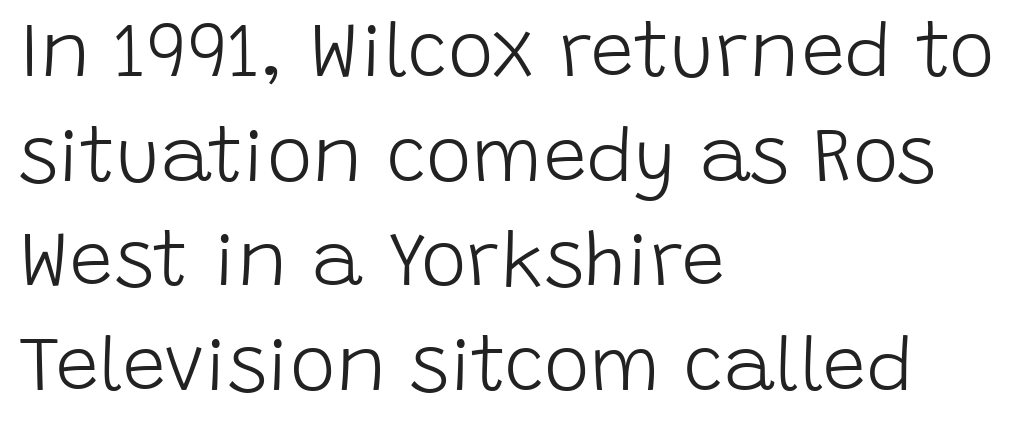
{"serif": "no", "italic": "no", "bold": "no", "weight": "light", "width": "normal", "stroke_contrast": "low", "x_height": "large", "monospaced": "no", "underline": "no", "align": "left", "line_spacing": "normal", "line_spacing_ratio": 1.36, "letter_spacing": "normal", "letter_spacing_em": 0.0, "glyph_px": 77}
